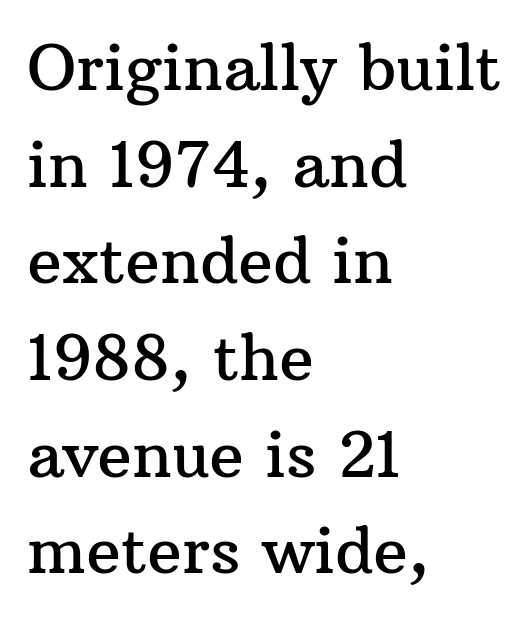
{"serif": "yes", "italic": "no", "width": "normal", "stroke_contrast": "medium", "x_height": "medium", "monospaced": "no", "underline": "no", "align": "left", "line_spacing": "normal", "line_spacing_ratio": 1.51, "letter_spacing": "normal", "letter_spacing_em": 0.0, "glyph_px": 64}
